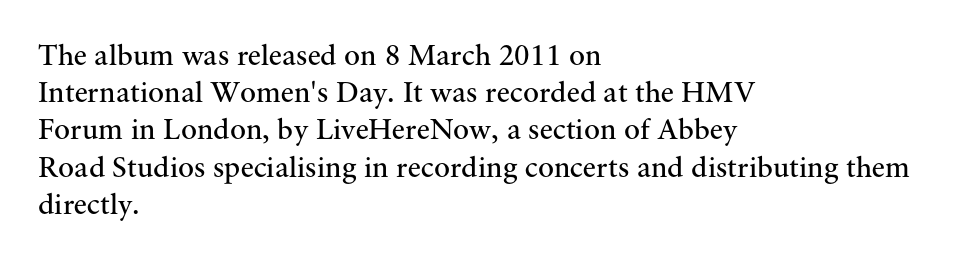
Q: Is the text bold? A: No.
Q: Is the text italic (slanted)? A: No, it is upright.
Q: Is the typeface a serif or a sans-serif typeface? A: Serif.
Q: Is the text underlined? A: No.
Q: How is the paragraph aligned? A: Left-aligned.
Q: Is the spacing between letters normal or unusually wide? A: Normal.
Q: Width (condensed, normal, or wide)? A: Normal.
Q: Stroke contrast? A: Medium.
Q: x-height? A: Small.
Q: Monospaced? A: No.
